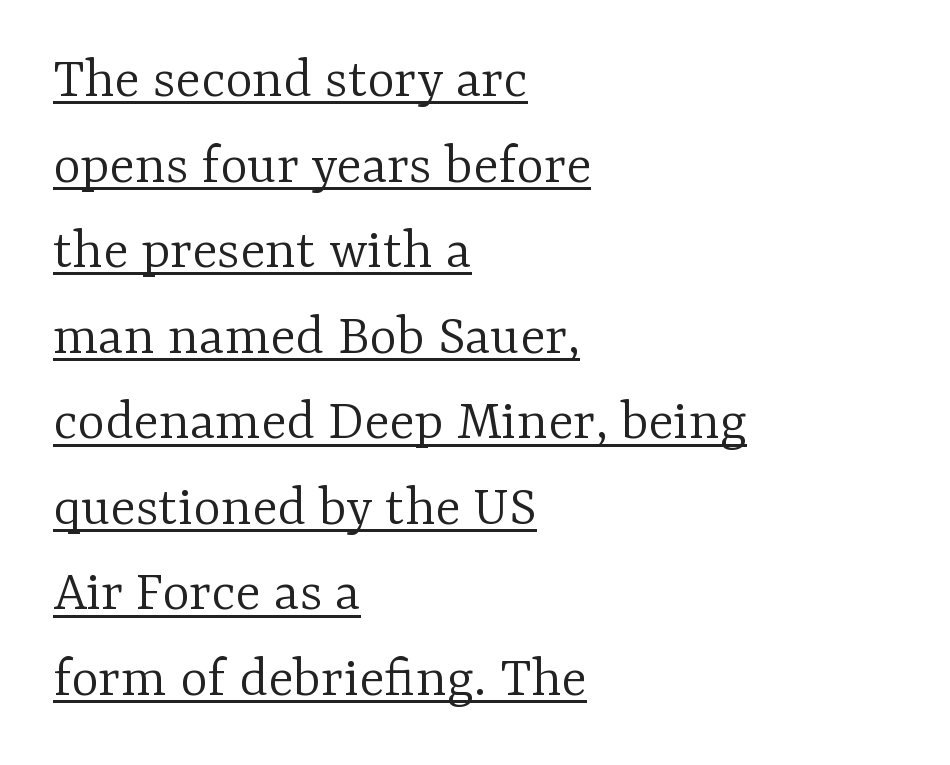
The image shows 59 px light serif type, upright; set left-aligned, normal line spacing (1.45x), normal letter spacing, underlined; low stroke contrast and a medium x-height.
